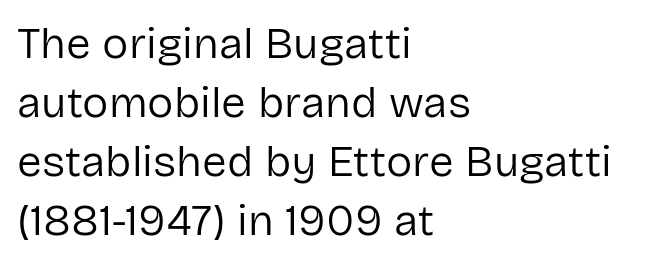
The image shows 44 px regular-weight sans-serif type, upright; set left-aligned, normal line spacing (1.34x), normal letter spacing, not underlined; low stroke contrast and a medium x-height.
